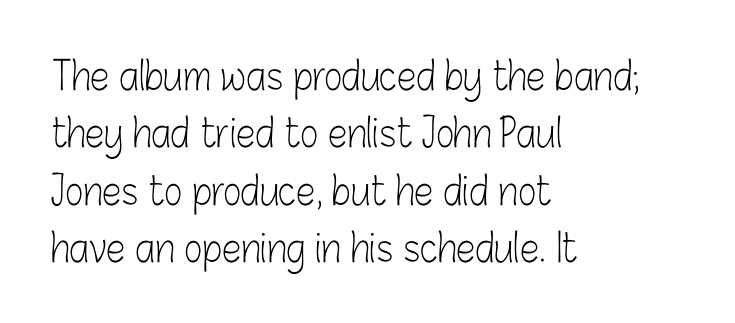
These lines keep a tight, regular rhythm from letter to letter. Is the type heavy? It reads as light-to-regular instead. The face used here is proportionally spaced, like ordinary book or web type. A sans-serif font was chosen for this passage.
